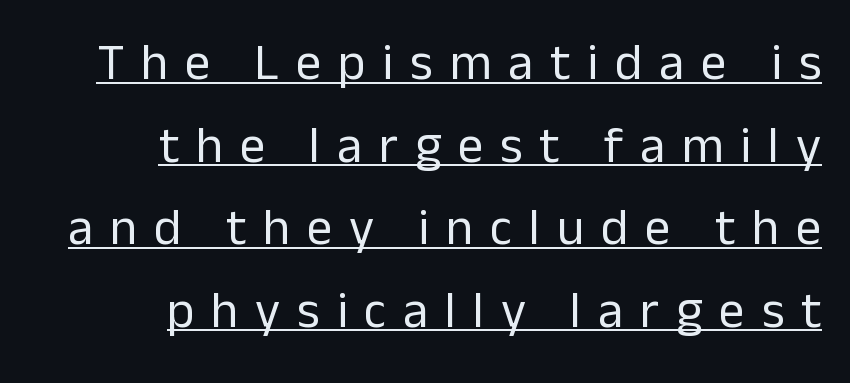
Here the designer chose a conventional face with non-uniform glyph widths. The horizontal fit of the characters is loose and conspicuously gappy. A typesetter would call this leading conventional body-copy spacing. Compared with a flush-left layout, this one pins lines to the opposite, right side. Decoration check: the copy is underlined.
